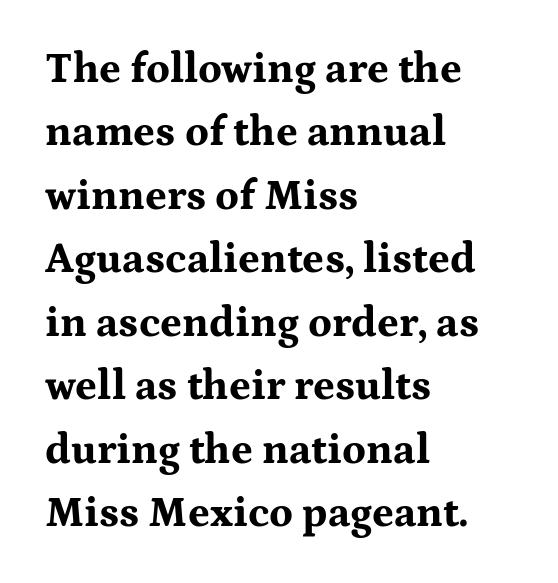
The glyphs are unaccompanied by any horizontal stroke below them. Look at the stroke-to-counter ratio: heavy, a bold. Characters follow at the spacing the type designer built in. In terms of leading, this rendering sits right in the middle. Reading down the block, your eye returns to a fixed left position each line. Characters remain perfectly vertical along every line.
